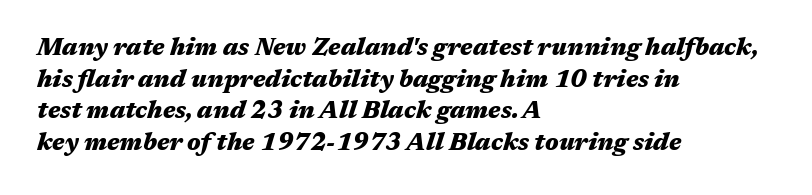
The image shows 24 px bold type, italic (leaning right); set left-aligned, normal line spacing (1.32x), normal letter spacing, not underlined.
